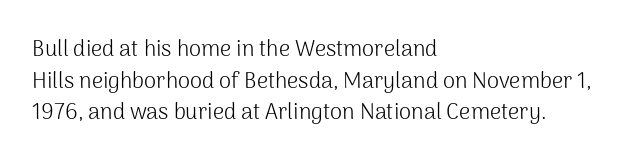
{"italic": "no", "bold": "no", "underline": "no", "align": "left", "line_spacing": "normal", "line_spacing_ratio": 1.44, "letter_spacing": "normal", "letter_spacing_em": 0.0, "glyph_px": 22}
